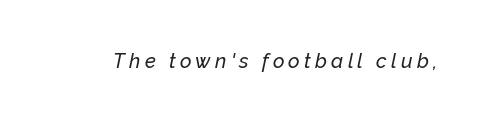
The baseline area is clear. Observe the wide spacing: letters keep a clear distance from each other. The passage shown leans; its letterforms are oblique.
